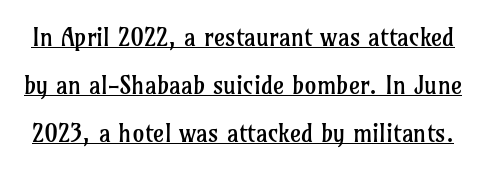
Q: Is the text bold? A: No.
Q: Is the text italic (slanted)? A: No, it is upright.
Q: Is the text underlined? A: Yes.
Q: Is the spacing between letters normal or unusually wide? A: Normal.
Q: Is the spacing between lines tight, normal or loose? A: Loose.
